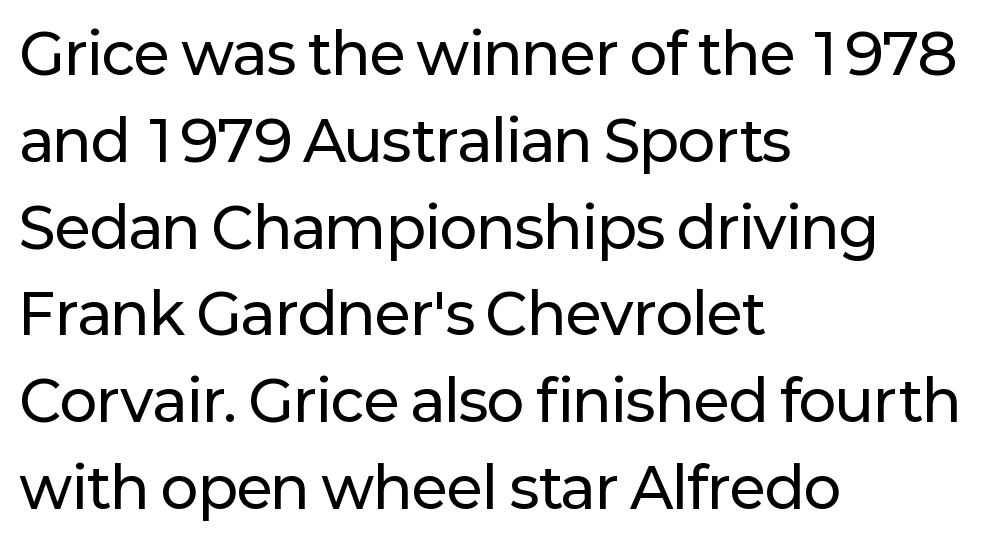
Letter spacing: default. The setting favours the left margin, as ordinary paragraphs usually do. A clean baseline with only descenders dipping below it. The font's upright variant was chosen for this text.
